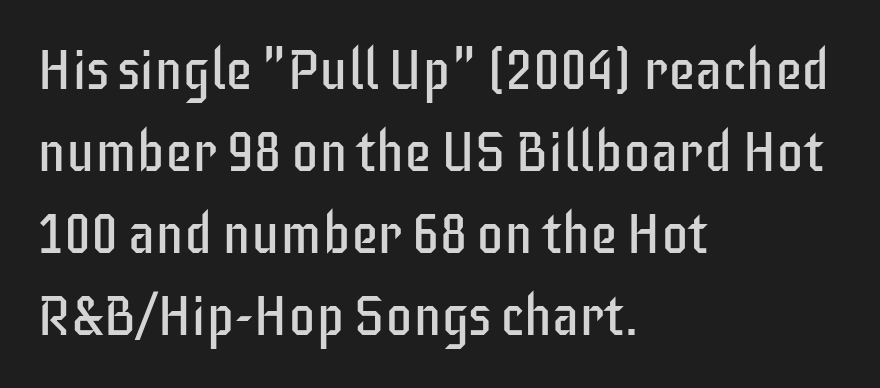
{"serif": "no", "italic": "no", "bold": "no", "weight": "regular", "width": "condensed", "stroke_contrast": "low", "x_height": "large", "monospaced": "no", "underline": "no", "align": "left", "line_spacing": "normal", "line_spacing_ratio": 1.49, "letter_spacing": "normal", "letter_spacing_em": 0.0, "glyph_px": 55}
